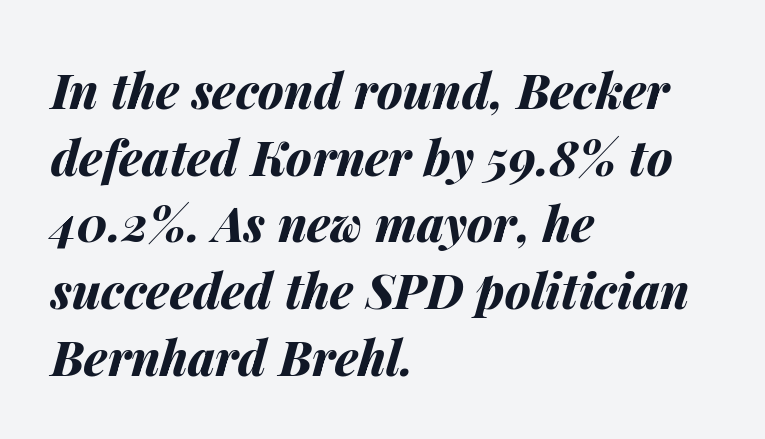
Q: Is the text bold? A: Yes.
Q: Is the text italic (slanted)? A: Yes, it leans right by about 14 degrees.
Q: Is the text underlined? A: No.
Q: How is the paragraph aligned? A: Left-aligned.
Q: Is the spacing between letters normal or unusually wide? A: Normal.
Q: Is the spacing between lines tight, normal or loose? A: Normal.
Q: Width (condensed, normal, or wide)? A: Normal.
Q: Stroke contrast? A: Medium.
Q: x-height? A: Medium.
Q: Monospaced? A: No.
